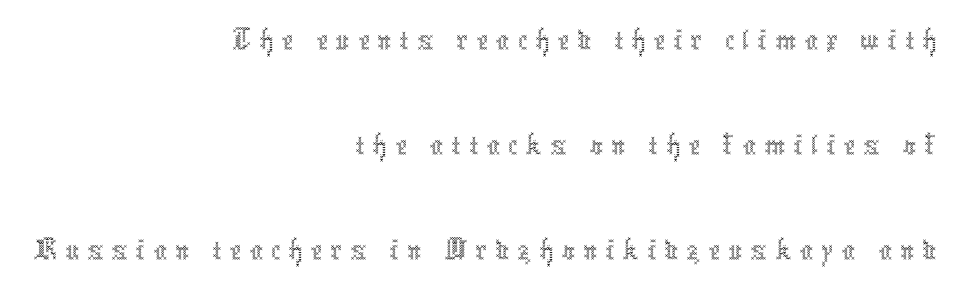
Q: Is the text bold? A: No.
Q: Is the text italic (slanted)? A: No, it is upright.
Q: Is the text underlined? A: No.
Q: How is the paragraph aligned? A: Right-aligned.
Q: Is the spacing between lines tight, normal or loose? A: Normal.
Q: Width (condensed, normal, or wide)? A: Condensed.
Q: x-height? A: Medium.
Q: Monospaced? A: No.
